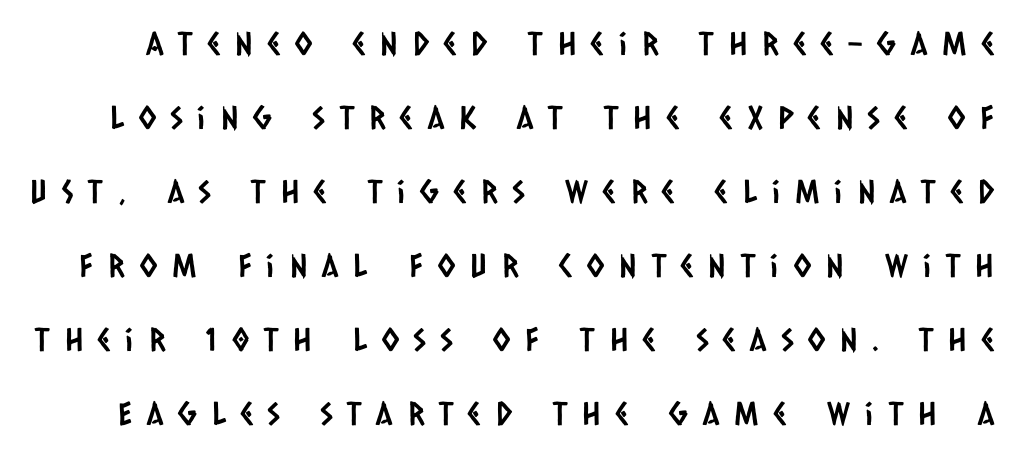
{"serif": "no", "width": "condensed", "stroke_contrast": "low", "x_height": "large", "monospaced": "no", "underline": "no", "line_spacing": "loose", "line_spacing_ratio": 2.31, "letter_spacing": "wide", "letter_spacing_em": 0.47, "glyph_px": 32}
